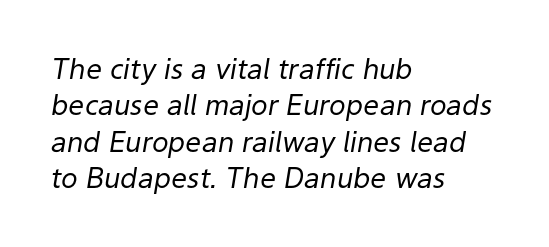
The image shows 28 px regular-weight type, italic (leaning right); set left-aligned, normal line spacing (1.3x), normal letter spacing, not underlined; low stroke contrast and a medium x-height.
